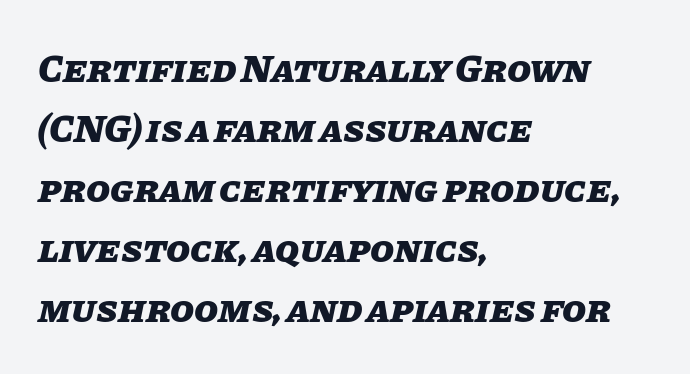
The image shows 39 px heavy type, italic (leaning right); set left-aligned, normal line spacing (1.54x), normal letter spacing, not underlined; low stroke contrast and a large x-height.
